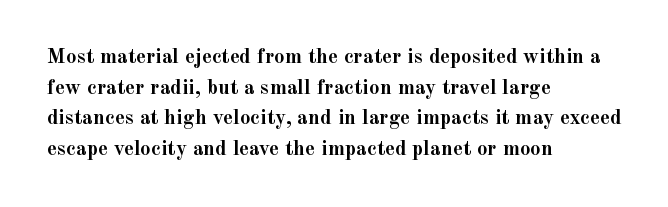
{"italic": "no", "bold": "yes", "underline": "no", "align": "left", "line_spacing": "normal", "line_spacing_ratio": 1.46, "letter_spacing": "normal", "letter_spacing_em": 0.0, "glyph_px": 21}
